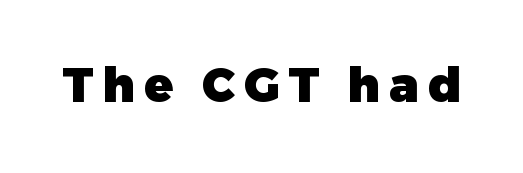
Q: Is the text bold? A: Yes.
Q: Is the text italic (slanted)? A: No, it is upright.
Q: Is the typeface a serif or a sans-serif typeface? A: Sans-serif.
Q: Is the text underlined? A: No.
Q: Width (condensed, normal, or wide)? A: Normal.
Q: Stroke contrast? A: Low.
Q: x-height? A: Medium.
Q: Monospaced? A: No.
